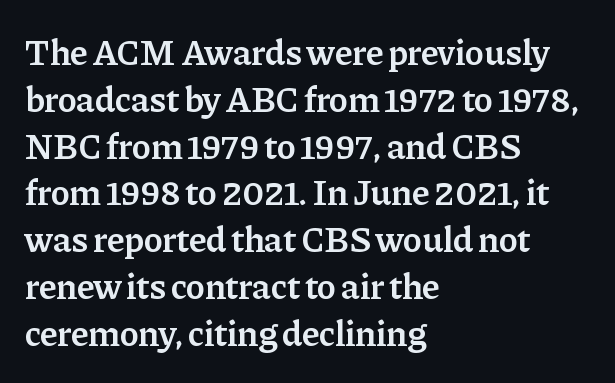
Glance below the letters and you will spot only blank space. This sample has the flowing, uneven cadence of proportional lettering. These lines stack with their left ends in a neat column. Every stem runs plumb, perpendicular to the baseline. Compared with typical body copy, the letter spacing here is the same.
